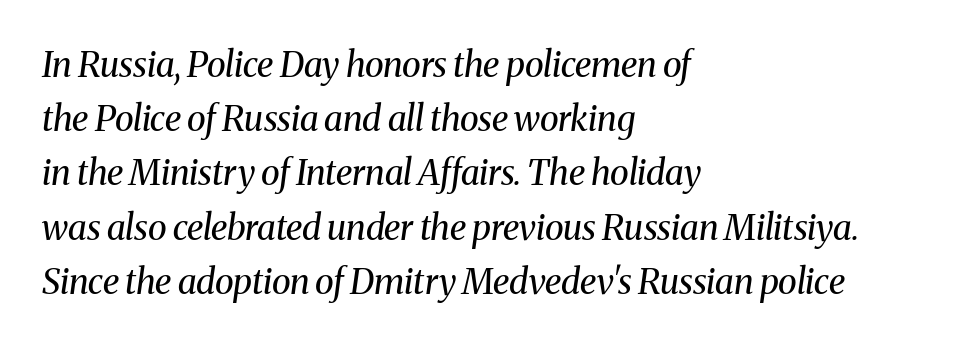
{"serif": "yes", "italic": "yes", "lean": "right", "slant_degrees": 8, "bold": "no", "weight": "regular", "width": "normal", "stroke_contrast": "medium", "x_height": "medium", "monospaced": "no", "underline": "no", "align": "left", "line_spacing": "normal", "line_spacing_ratio": 1.55, "letter_spacing": "normal", "letter_spacing_em": 0.0, "glyph_px": 35}
